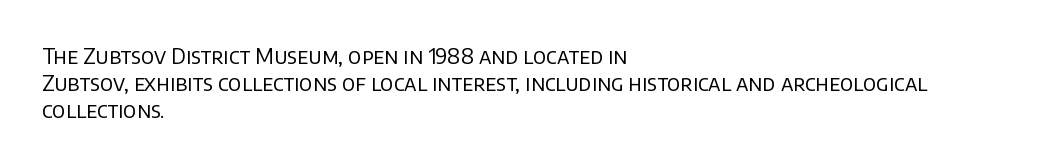
Q: Is the text bold? A: No.
Q: Is the text italic (slanted)? A: No, it is upright.
Q: Is the text underlined? A: No.
Q: How is the paragraph aligned? A: Left-aligned.
Q: Is the spacing between letters normal or unusually wide? A: Normal.
Q: Is the spacing between lines tight, normal or loose? A: Normal.
